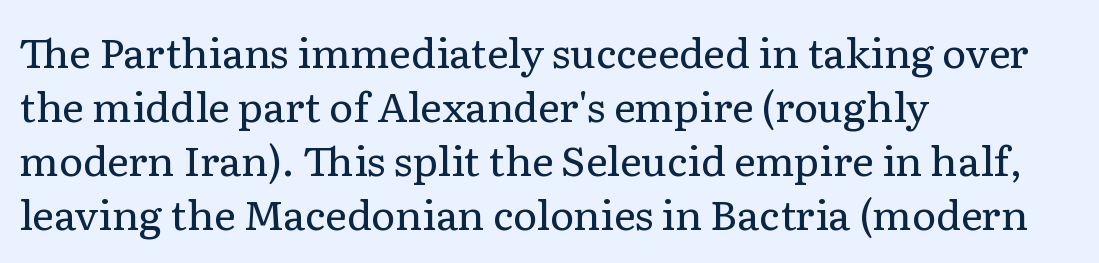
Q: Is the text bold? A: No.
Q: Is the text italic (slanted)? A: No, it is upright.
Q: Is the typeface a serif or a sans-serif typeface? A: Serif.
Q: Is the text underlined? A: No.
Q: How is the paragraph aligned? A: Left-aligned.
Q: Is the spacing between letters normal or unusually wide? A: Normal.
Q: Is the spacing between lines tight, normal or loose? A: Normal.
Q: Width (condensed, normal, or wide)? A: Normal.
Q: Stroke contrast? A: Low.
Q: x-height? A: Medium.
Q: Monospaced? A: No.
